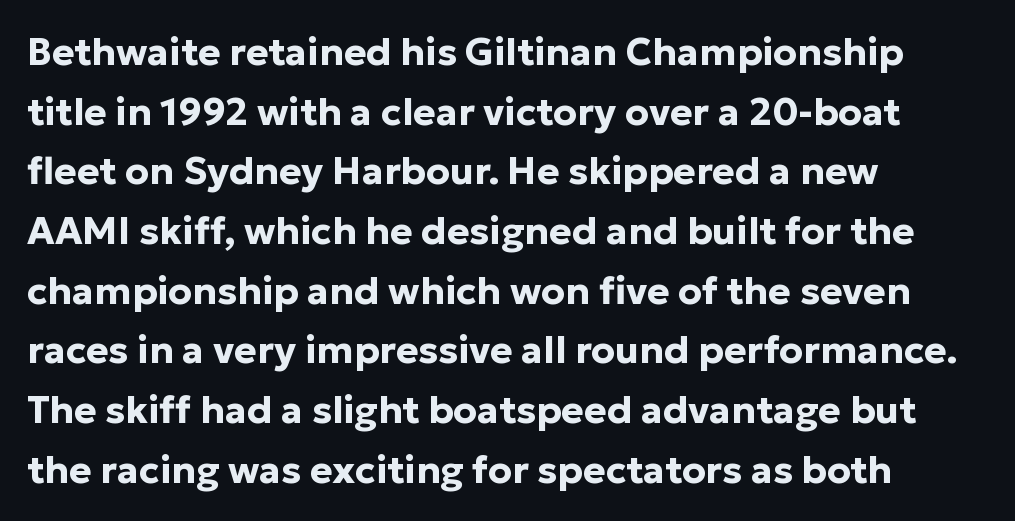
The image shows 38 px bold sans-serif type, upright; set left-aligned, normal line spacing (1.57x), normal letter spacing, not underlined; low stroke contrast and a medium x-height.
